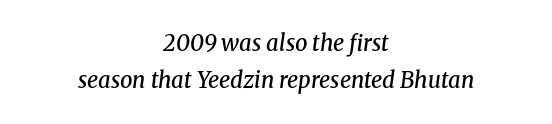
Q: Is the text bold? A: Semi-bold.
Q: Is the text italic (slanted)? A: Yes, it leans right by about 8 degrees.
Q: Is the text underlined? A: No.
Q: How is the paragraph aligned? A: Centered.
Q: Is the spacing between letters normal or unusually wide? A: Normal.
Q: Is the spacing between lines tight, normal or loose? A: Normal.
